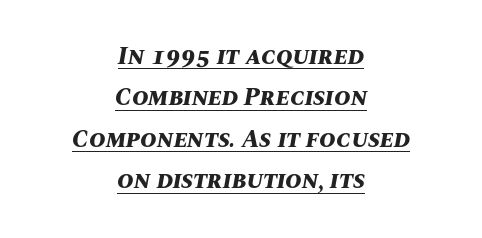
The image shows 25 px bold type, italic (leaning right); set centered, normal line spacing (1.66x), normal letter spacing, underlined.
